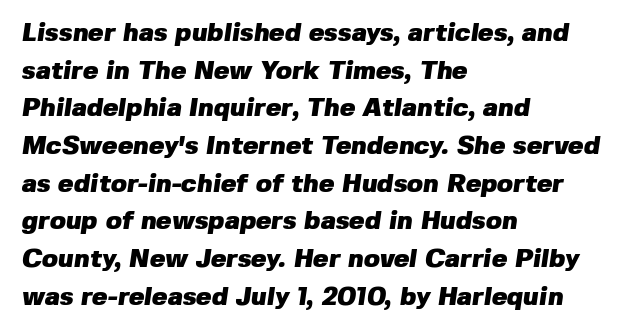
Check the space under the baseline: it is left empty. Summary of weight: heavy, a full bold. Layout note: lines flush left. The letters sit at their default tracking, neither squeezed nor spread. Interline gaps are of average width in this sample.
